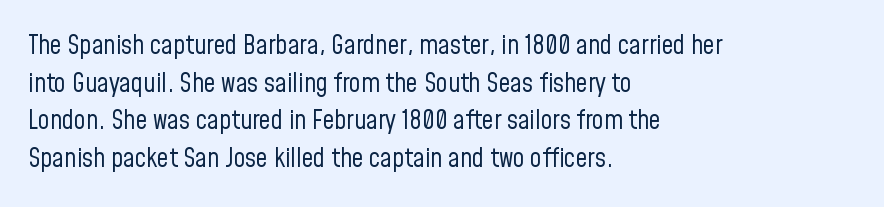
The image shows 26 px text type, upright; set left-aligned, normal line spacing (1.45x), normal letter spacing, not underlined.
